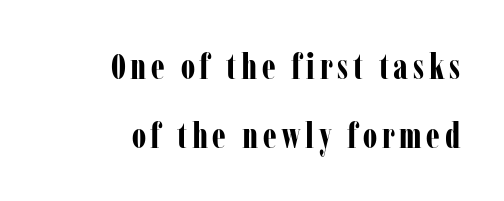
{"serif": "yes", "italic": "no", "bold": "yes", "weight": "bold", "width": "condensed", "stroke_contrast": "low", "x_height": "medium", "monospaced": "no", "underline": "no", "align": "right", "line_spacing": "loose", "line_spacing_ratio": 1.91, "glyph_px": 36}
